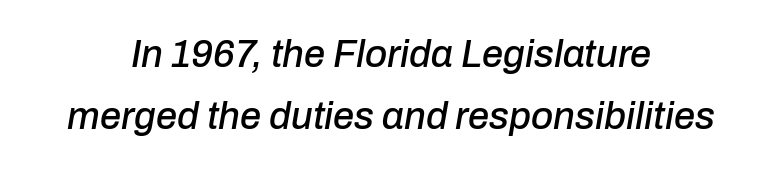
{"italic": "yes", "lean": "right", "slant_degrees": 10, "width": "normal", "stroke_contrast": "low", "x_height": "medium", "monospaced": "no", "underline": "no", "align": "center", "line_spacing": "normal", "line_spacing_ratio": 1.63, "letter_spacing": "normal", "letter_spacing_em": 0.0, "glyph_px": 38}
